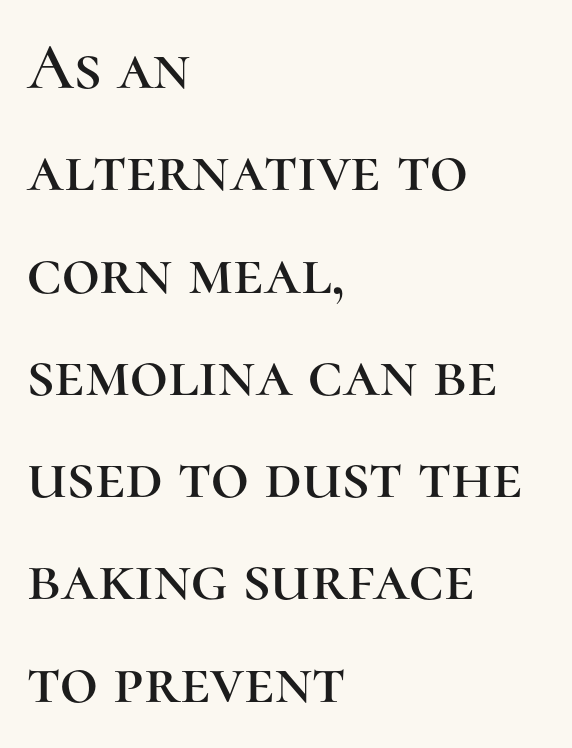
The image shows 66 px serif type, upright; set left-aligned, normal line spacing (1.55x), normal letter spacing, not underlined; high stroke contrast and a medium x-height.
